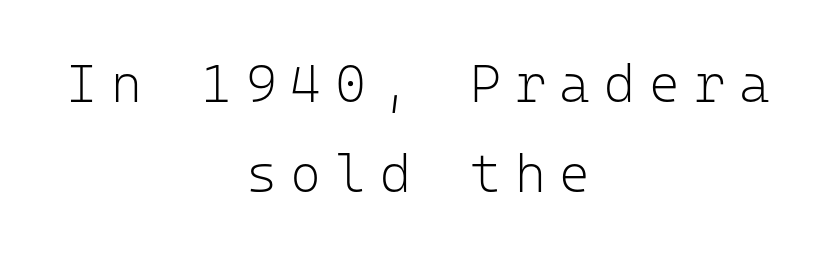
{"serif": "no", "italic": "no", "bold": "no", "weight": "light", "width": "normal", "stroke_contrast": "low", "x_height": "medium", "monospaced": "yes", "underline": "no", "align": "center", "line_spacing": "normal", "line_spacing_ratio": 1.69, "letter_spacing": "wide", "letter_spacing_em": 0.26, "glyph_px": 53}
